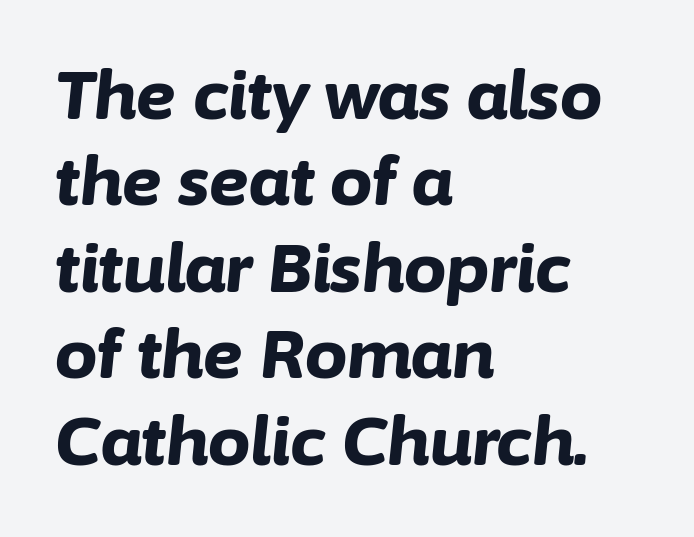
{"italic": "yes", "lean": "right", "slant_degrees": 6, "bold": "yes", "weight": "bold", "width": "normal", "stroke_contrast": "low", "x_height": "medium", "monospaced": "no", "underline": "no", "align": "left", "line_spacing": "normal", "line_spacing_ratio": 1.29, "letter_spacing": "normal", "letter_spacing_em": 0.0, "glyph_px": 67}
